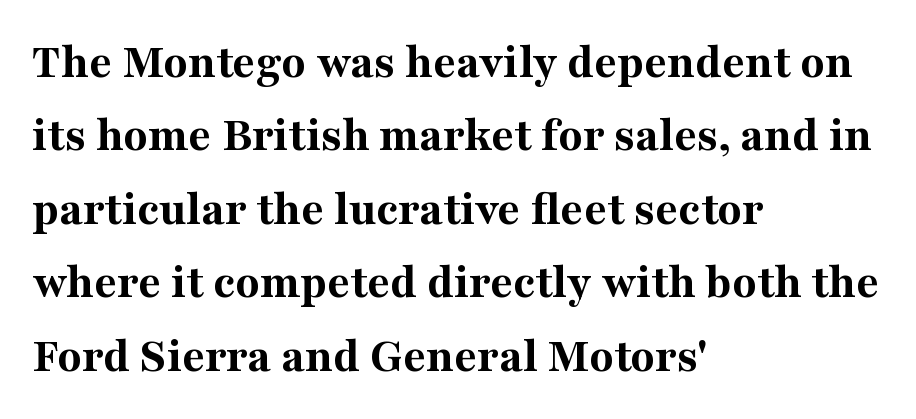
The image shows 50 px bold serif type, upright; set left-aligned, normal line spacing (1.47x), normal letter spacing, not underlined; medium stroke contrast and a medium x-height.
